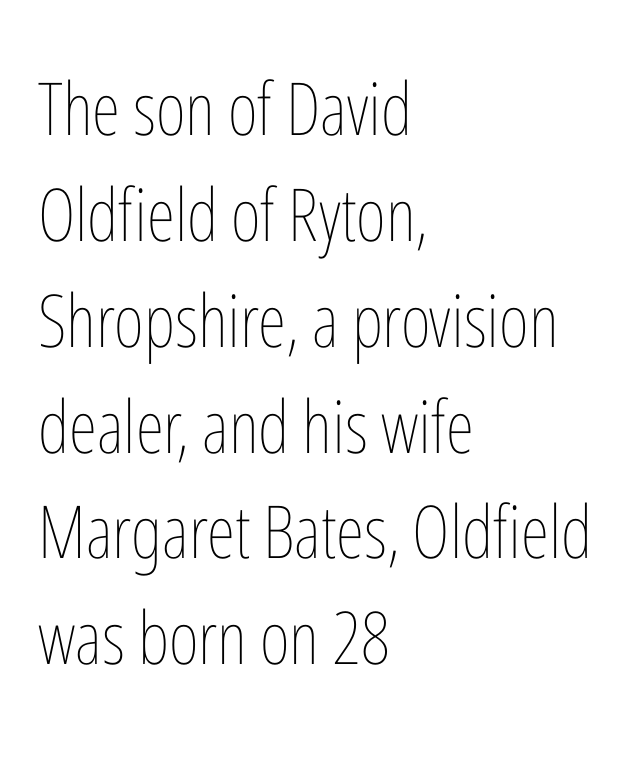
Q: Is the text bold? A: No.
Q: Is the text italic (slanted)? A: No, it is upright.
Q: Is the text underlined? A: No.
Q: How is the paragraph aligned? A: Left-aligned.
Q: Is the spacing between letters normal or unusually wide? A: Normal.
Q: Is the spacing between lines tight, normal or loose? A: Normal.
Q: Width (condensed, normal, or wide)? A: Condensed.
Q: Stroke contrast? A: Low.
Q: x-height? A: Medium.
Q: Monospaced? A: No.
